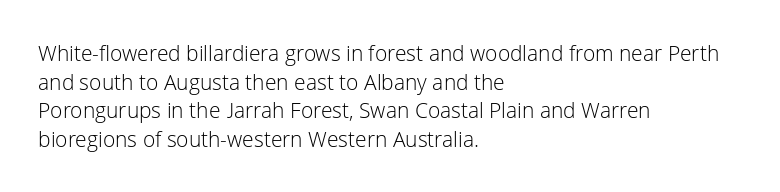
The image shows 21 px text type, upright; set left-aligned, normal line spacing (1.36x), normal letter spacing, not underlined.
